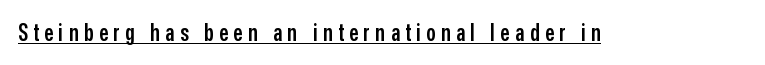
{"italic": "no", "bold": "semi", "underline": "yes", "letter_spacing": "wide", "letter_spacing_em": 0.24, "glyph_px": 23}
